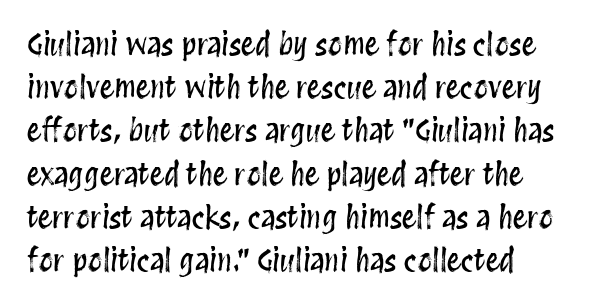
{"italic": "no", "width": "condensed", "stroke_contrast": "medium", "x_height": "large", "monospaced": "no", "underline": "no", "align": "left", "line_spacing": "normal", "line_spacing_ratio": 1.49, "letter_spacing": "normal", "letter_spacing_em": 0.0, "glyph_px": 29}
